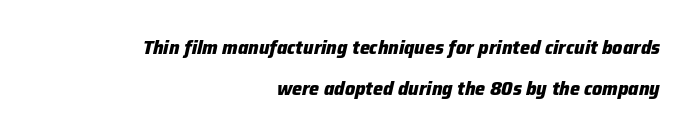
On the weight axis this lands at bold, roughly 700. Each word holds together tightly as a unit, with standard inter-letter gaps. Bare-footed words on every line. Is there much room between lines? Yes — plenty of vertical air separates them. The typesetter chose a ragged-left arrangement here.
